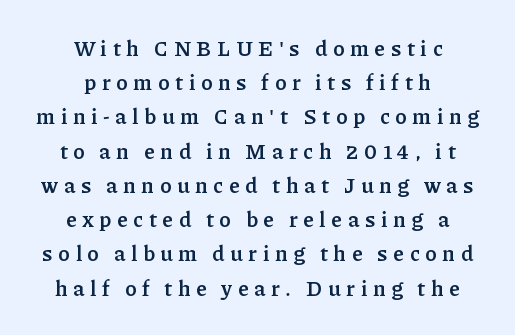
{"italic": "no", "bold": "yes", "underline": "no", "align": "center", "line_spacing": "normal", "line_spacing_ratio": 1.63, "letter_spacing": "wide", "letter_spacing_em": 0.27, "glyph_px": 21}
